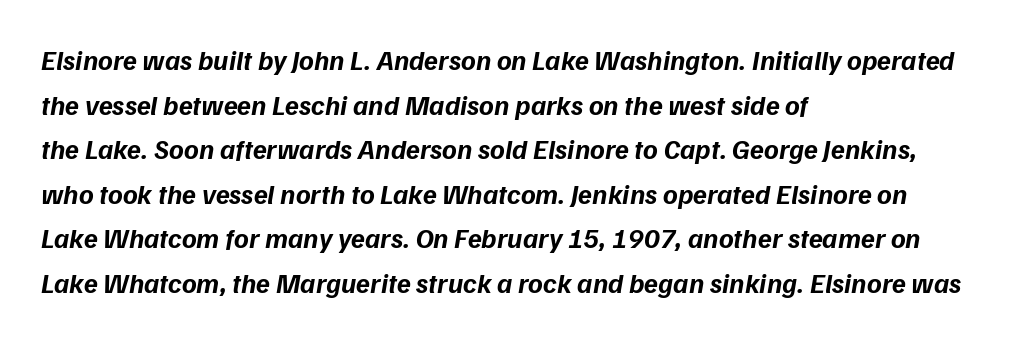
{"italic": "yes", "lean": "right", "slant_degrees": 9, "bold": "yes", "weight": "bold", "width": "normal", "stroke_contrast": "low", "x_height": "medium", "monospaced": "no", "underline": "no", "align": "left", "line_spacing": "normal", "line_spacing_ratio": 1.59, "letter_spacing": "normal", "letter_spacing_em": 0.0, "glyph_px": 28}
